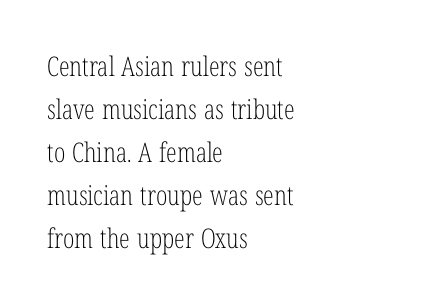
The image shows 27 px text type, upright; set left-aligned, normal line spacing (1.59x), normal letter spacing, not underlined.
